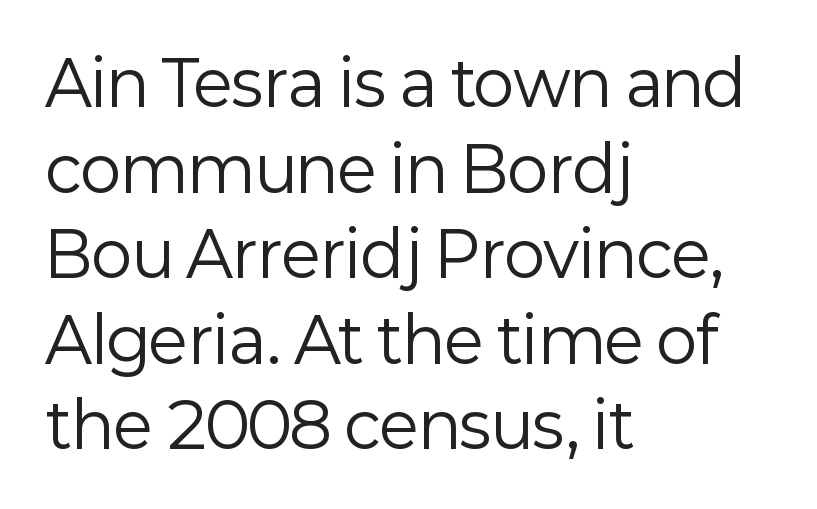
Q: Is the text bold? A: No.
Q: Is the text italic (slanted)? A: No, it is upright.
Q: Is the typeface a serif or a sans-serif typeface? A: Sans-serif.
Q: Is the text underlined? A: No.
Q: How is the paragraph aligned? A: Left-aligned.
Q: Is the spacing between letters normal or unusually wide? A: Normal.
Q: Is the spacing between lines tight, normal or loose? A: Normal.
Q: Width (condensed, normal, or wide)? A: Normal.
Q: Stroke contrast? A: Low.
Q: x-height? A: Medium.
Q: Monospaced? A: No.
